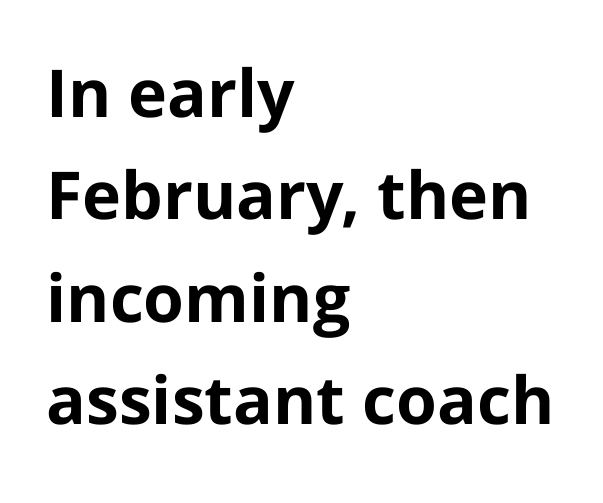
Observe the ordinary spacing: letters are neighbours, not strangers. In terms of leading, this rendering sits right in the middle. No word sits above an underline. Strong, thick strokes mark this as bold type. These lines stack with their left ends in a neat column.
